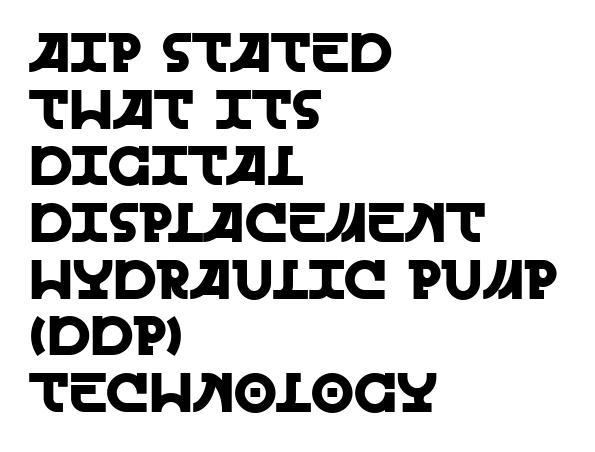
The image shows 55 px sans-serif type, upright; set left-aligned, tight line spacing (1.03x), normal letter spacing, not underlined; a large x-height.
